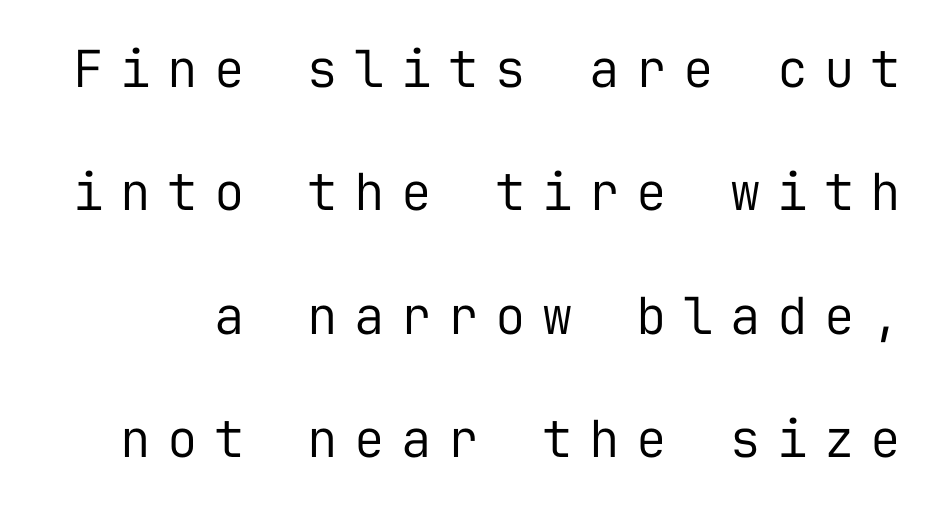
The image shows 51 px regular-weight sans-serif type, upright, monospaced; set loose line spacing (2.42x), unusually wide letter spacing (+0.32 em), not underlined; low stroke contrast and a medium x-height.
